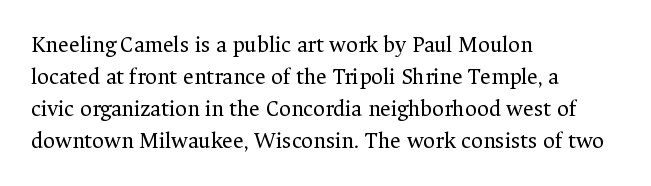
The image shows 23 px text type, upright; set left-aligned, normal line spacing (1.39x), normal letter spacing, not underlined.
